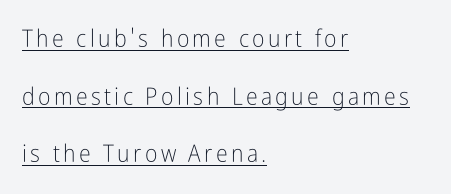
{"italic": "no", "bold": "no", "underline": "yes", "align": "left", "line_spacing": "loose", "line_spacing_ratio": 2.4, "glyph_px": 24}
